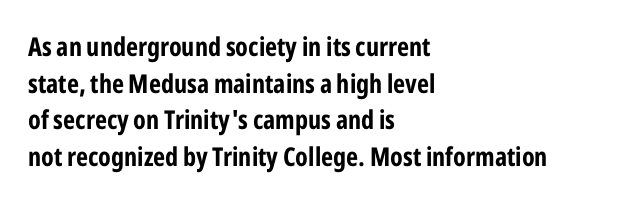
Caption: multi-line text, flush left, ragged right. Look at the tracking — it's just the regular setting, nothing added. Upright lettering throughout. The passage shown is emphatically bold. The passage shown is not underscored anywhere.
